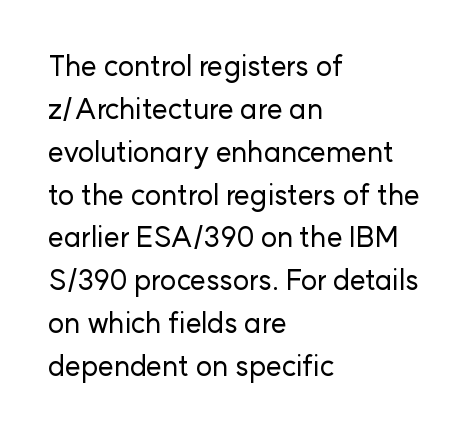
{"serif": "no", "italic": "no", "width": "normal", "stroke_contrast": "low", "x_height": "medium", "monospaced": "no", "underline": "no", "align": "left", "line_spacing": "normal", "line_spacing_ratio": 1.53, "letter_spacing": "normal", "letter_spacing_em": 0.0, "glyph_px": 28}
